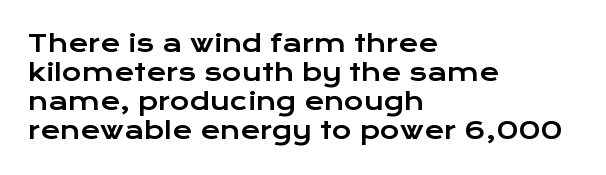
The area under the type is left untouched. Is the block centered? No — it sits flush against the left margin. Default kerning and tracking; the words read as compact shapes. Is there any slant? The stems are plumb.
